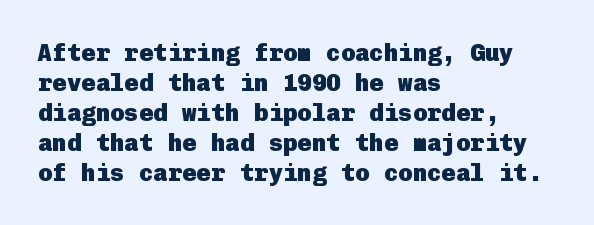
Q: Is the text bold? A: Yes.
Q: Is the text italic (slanted)? A: No, it is upright.
Q: Is the text underlined? A: No.
Q: How is the paragraph aligned? A: Left-aligned.
Q: Is the spacing between letters normal or unusually wide? A: Normal.
Q: Is the spacing between lines tight, normal or loose? A: Normal.
